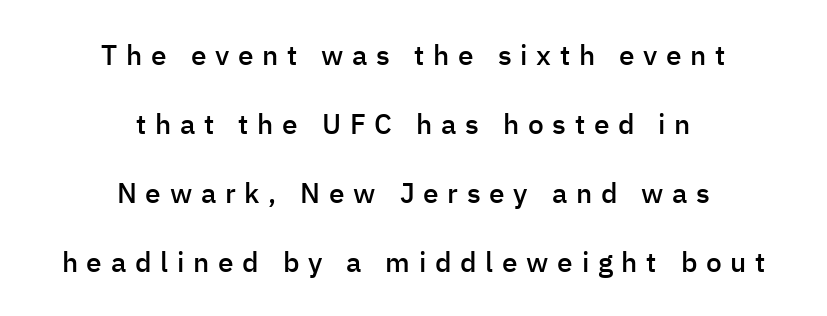
The image shows 28 px semibold sans-serif type, upright; set centered, loose line spacing (2.46x), unusually wide letter spacing (+0.31 em), not underlined; low stroke contrast and a medium x-height.
